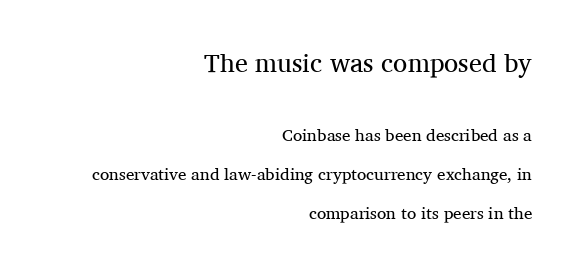
The image shows 26 px text type, upright; set right-aligned, loose line spacing (2.28x), normal letter spacing, not underlined; the first (top) block is 1.53x larger.
